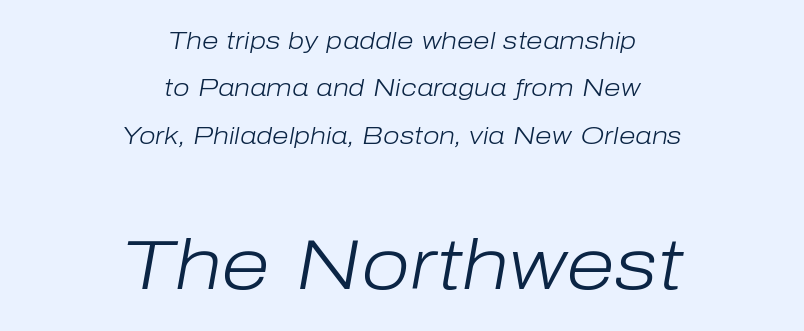
Q: Is the text bold? A: No.
Q: Is the text italic (slanted)? A: Yes, it leans right by about 10 degrees.
Q: Is the text underlined? A: No.
Q: How is the paragraph aligned? A: Centered.
Q: Is the spacing between letters normal or unusually wide? A: Normal.
Q: Is the spacing between lines tight, normal or loose? A: Loose.
Q: Which block of text is set in a larger size, the first (top) or the second (bottom)? A: The second (bottom) one.
Q: Width (condensed, normal, or wide)? A: Normal.
Q: Stroke contrast? A: Low.
Q: x-height? A: Medium.
Q: Monospaced? A: No.
